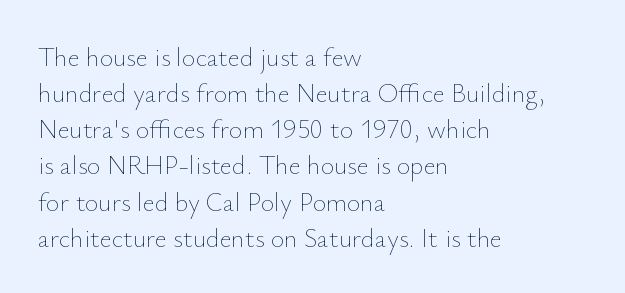
Q: Is the text bold? A: No.
Q: Is the text italic (slanted)? A: No, it is upright.
Q: Is the text underlined? A: No.
Q: How is the paragraph aligned? A: Left-aligned.
Q: Is the spacing between letters normal or unusually wide? A: Normal.
Q: Is the spacing between lines tight, normal or loose? A: Normal.
